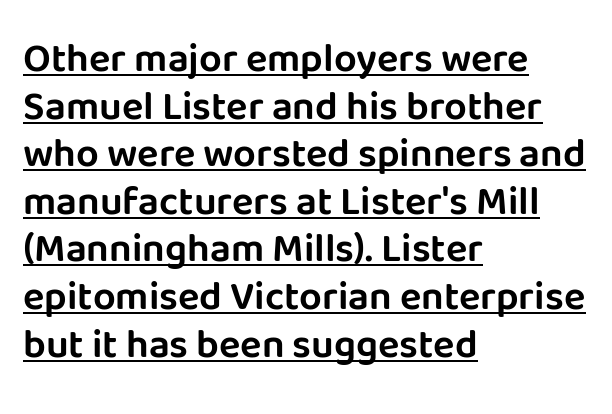
A typesetter would call this proportional, since set widths differ per character. The characters display no serif detailing; their extremities are plain. Rendered with straight, roman letterforms. Layout note: lines flush left. Words appear dense and cohesive because spacing is normal.
